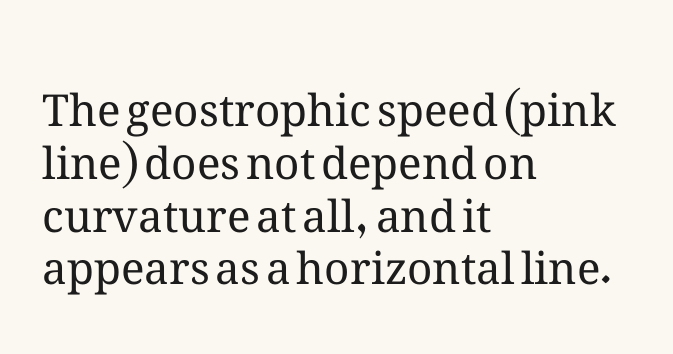
The image shows 44 px regular-weight type, upright; set left-aligned, line spacing 1.2x, normal letter spacing, not underlined; medium stroke contrast and a medium x-height.
